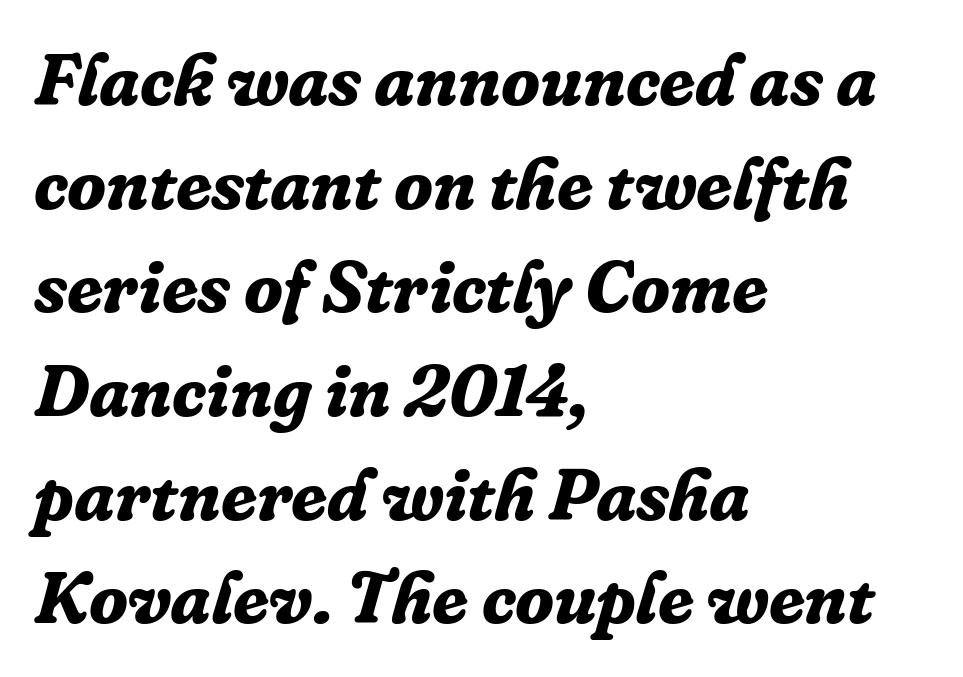
The image shows 72 px bold serif type, italic (leaning right); set left-aligned, normal line spacing (1.44x), normal letter spacing, not underlined; low stroke contrast and a medium x-height.
